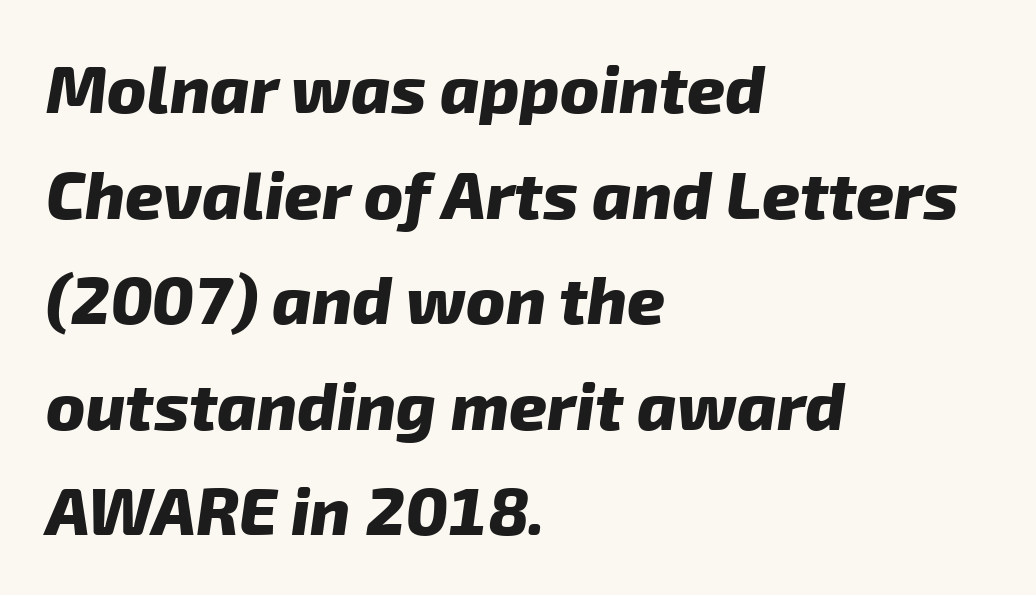
{"serif": "no", "bold": "yes", "weight": "heavy", "width": "normal", "stroke_contrast": "low", "x_height": "medium", "monospaced": "no", "underline": "no", "align": "left", "line_spacing": "normal", "line_spacing_ratio": 1.6, "letter_spacing": "normal", "letter_spacing_em": 0.0, "glyph_px": 66}
